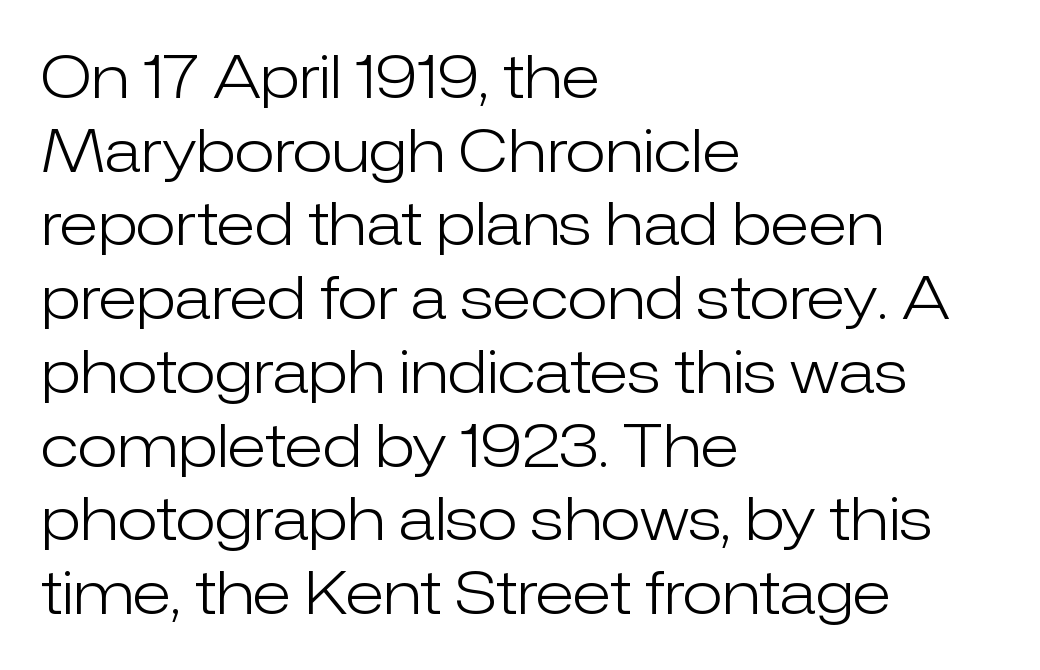
The image shows 59 px light sans-serif type, upright; set left-aligned, normal line spacing (1.25x), normal letter spacing, not underlined; low stroke contrast and a medium x-height.
